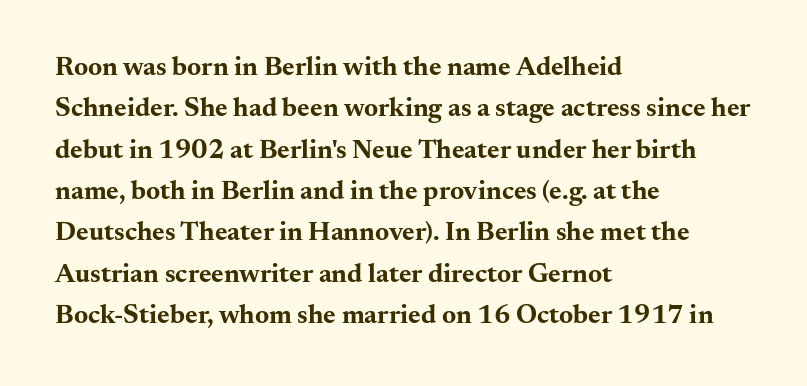
This block has exactly the height ordinary leading produces. The letterforms sit shoulder to shoulder at normal distance. On the weight axis this lands at bold, roughly 700. Line beginnings align vertically; line endings do not. A roman cut, with each character standing at attention.
